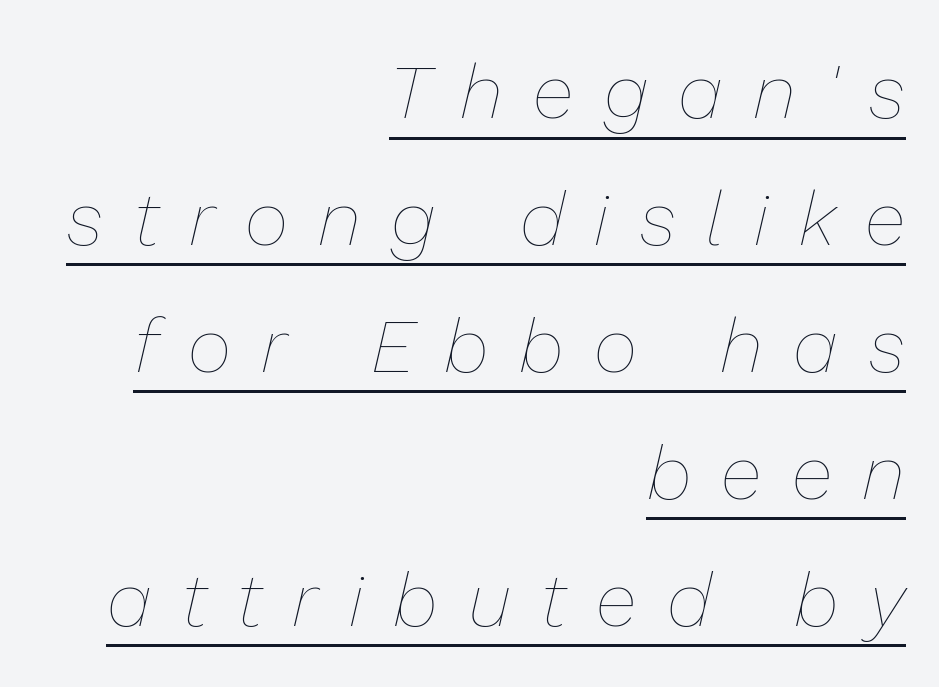
The image shows 76 px thin type, italic (leaning right); set right-aligned, normal line spacing (1.67x), unusually wide letter spacing (+0.4 em), underlined; low stroke contrast and a medium x-height.
